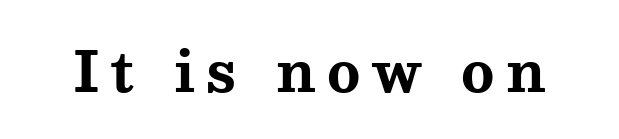
Q: Is the text bold? A: Yes.
Q: Is the text italic (slanted)? A: No, it is upright.
Q: Is the typeface a serif or a sans-serif typeface? A: Serif.
Q: Is the text underlined? A: No.
Q: Is the spacing between letters normal or unusually wide? A: Unusually wide.
Q: Width (condensed, normal, or wide)? A: Wide.
Q: Stroke contrast? A: Medium.
Q: x-height? A: Medium.
Q: Monospaced? A: No.
